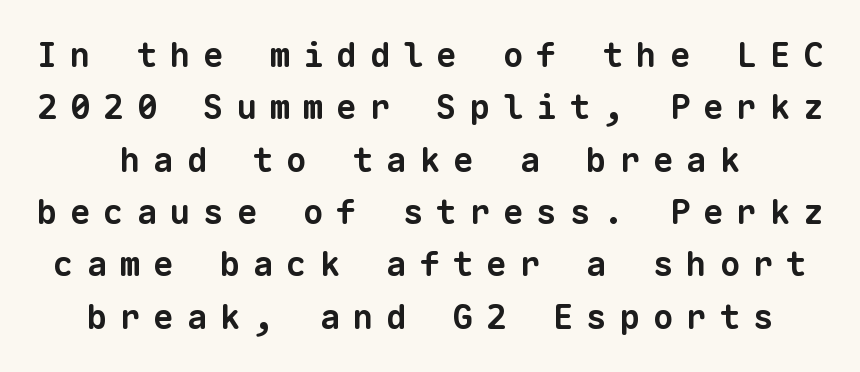
{"serif": "no", "bold": "yes", "weight": "bold", "width": "normal", "stroke_contrast": "low", "x_height": "medium", "monospaced": "yes", "underline": "no", "line_spacing": "normal", "line_spacing_ratio": 1.54, "letter_spacing": "wide", "letter_spacing_em": 0.38, "glyph_px": 34}
